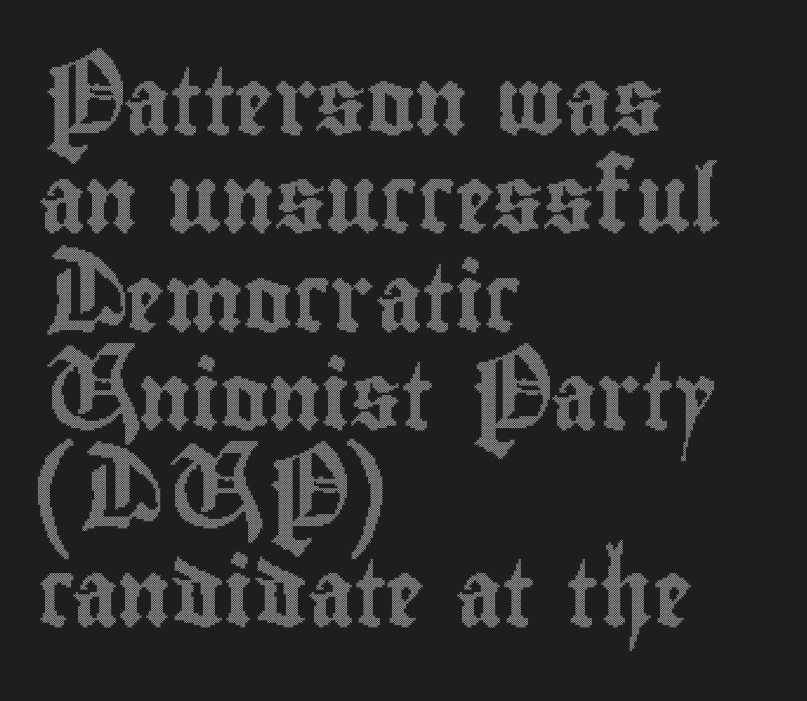
The image shows 66 px condensed type, upright; set left-aligned, normal line spacing (1.49x), normal letter spacing, not underlined; a small x-height.
